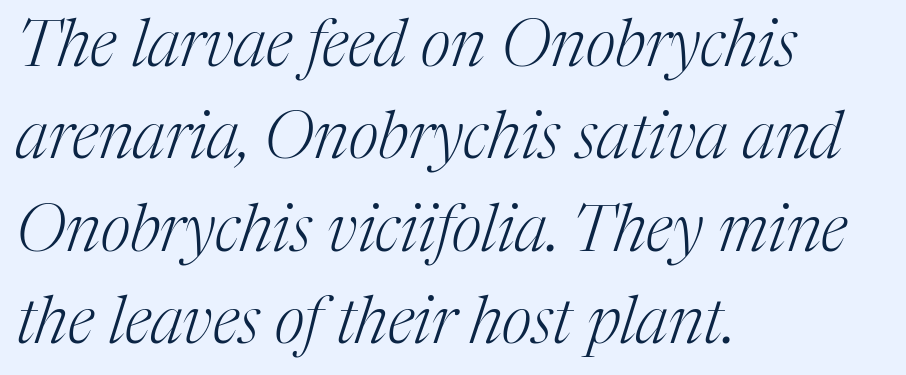
Q: Is the text bold? A: No.
Q: Is the text italic (slanted)? A: Yes, it leans right by about 17 degrees.
Q: Is the typeface a serif or a sans-serif typeface? A: Serif.
Q: Is the text underlined? A: No.
Q: How is the paragraph aligned? A: Left-aligned.
Q: Is the spacing between letters normal or unusually wide? A: Normal.
Q: Is the spacing between lines tight, normal or loose? A: Normal.
Q: Width (condensed, normal, or wide)? A: Normal.
Q: Stroke contrast? A: Medium.
Q: x-height? A: Medium.
Q: Monospaced? A: No.
